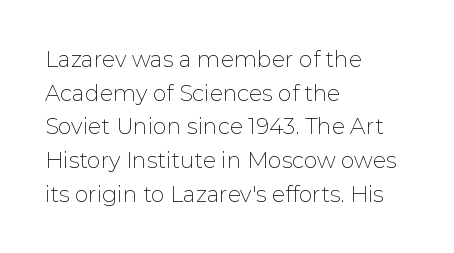
{"italic": "no", "bold": "no", "underline": "no", "align": "left", "line_spacing": "normal", "line_spacing_ratio": 1.53, "letter_spacing": "normal", "letter_spacing_em": 0.0, "glyph_px": 22}
